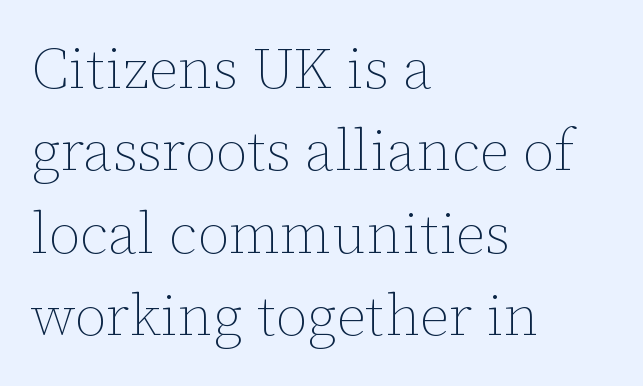
{"italic": "no", "bold": "no", "weight": "thin", "width": "normal", "stroke_contrast": "low", "x_height": "medium", "monospaced": "no", "underline": "no", "align": "left", "line_spacing": "normal", "line_spacing_ratio": 1.42, "letter_spacing": "normal", "letter_spacing_em": 0.0, "glyph_px": 58}
